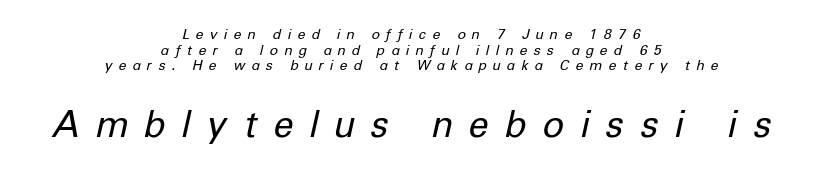
The image shows 36 px regular-weight type, italic (leaning right); set centered, tight line spacing (1.11x), unusually wide letter spacing (+0.47 em), not underlined; the second (bottom) block is 2.57x larger; low stroke contrast and a medium x-height.
